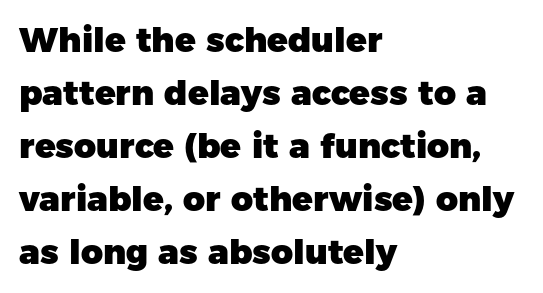
Q: Is the text bold? A: Yes.
Q: Is the text italic (slanted)? A: No, it is upright.
Q: Is the typeface a serif or a sans-serif typeface? A: Sans-serif.
Q: Is the text underlined? A: No.
Q: How is the paragraph aligned? A: Left-aligned.
Q: Is the spacing between letters normal or unusually wide? A: Normal.
Q: Is the spacing between lines tight, normal or loose? A: Normal.
Q: Width (condensed, normal, or wide)? A: Normal.
Q: Stroke contrast? A: Low.
Q: x-height? A: Medium.
Q: Monospaced? A: No.
